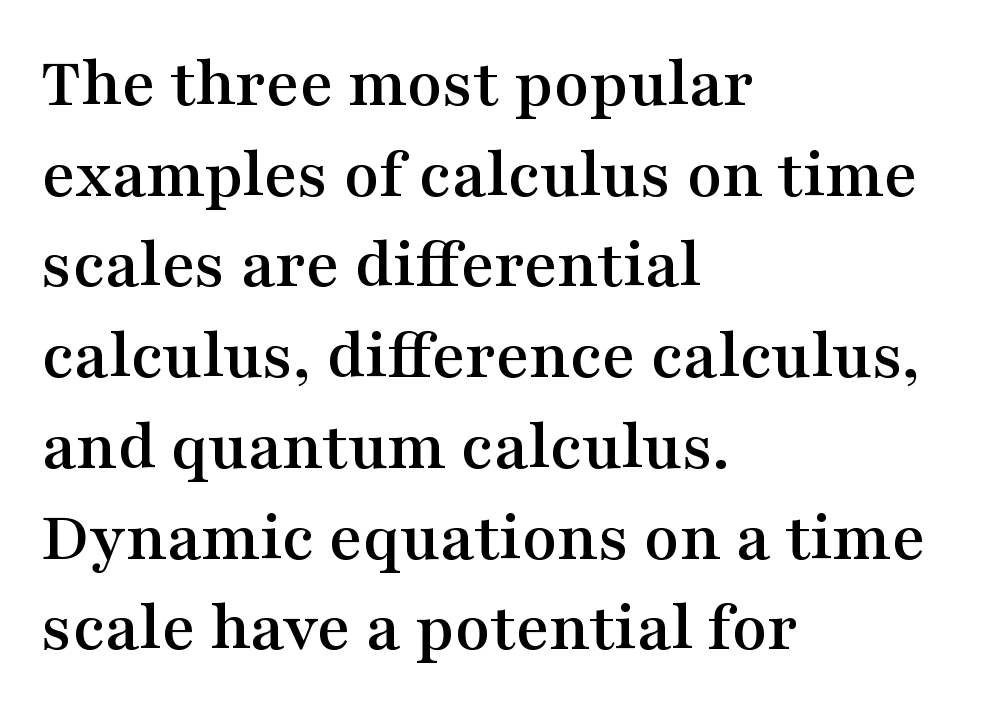
{"serif": "yes", "italic": "no", "width": "wide", "stroke_contrast": "medium", "x_height": "medium", "monospaced": "no", "underline": "no", "align": "left", "line_spacing": "normal", "line_spacing_ratio": 1.26, "letter_spacing": "normal", "letter_spacing_em": 0.0, "glyph_px": 72}
